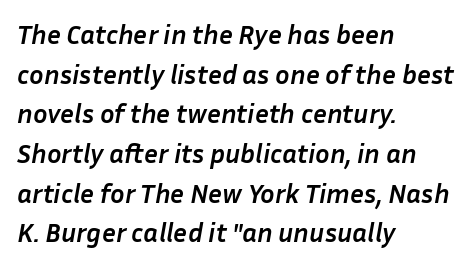
The image shows 27 px bold type, italic (leaning right); set left-aligned, normal line spacing (1.47x), normal letter spacing, not underlined.
